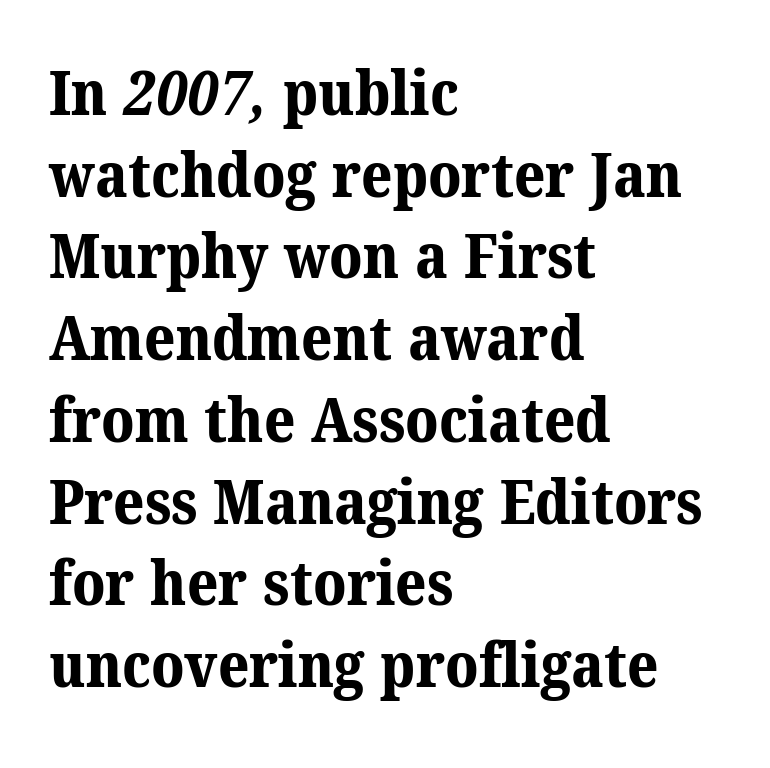
The image shows 61 px bold serif type; set left-aligned, normal line spacing (1.34x), normal letter spacing, not underlined; medium stroke contrast and a medium x-height.
